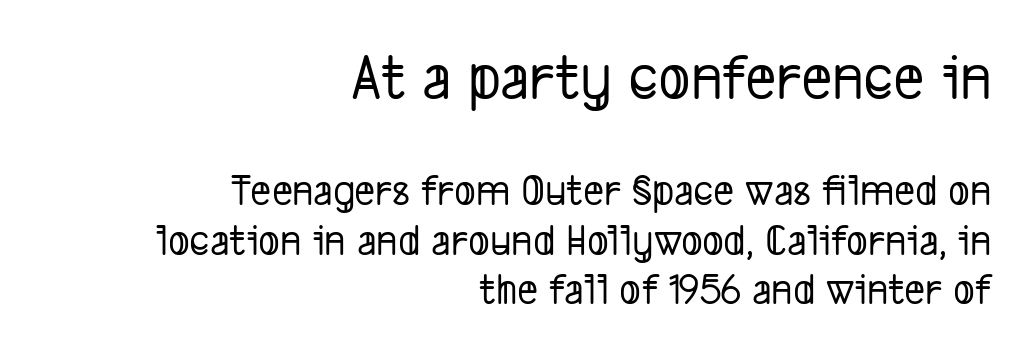
The space beneath each line is pristine and unruled. Here the glyphs are tracked normally, forming tight word shapes. These lines are composed in type without serifs. Whoever set this chose condensed vertical rhythm over breathing room. Horizontally, the lines are justified to the trailing edge only. The emphasis by scale lands on block number one, above.
